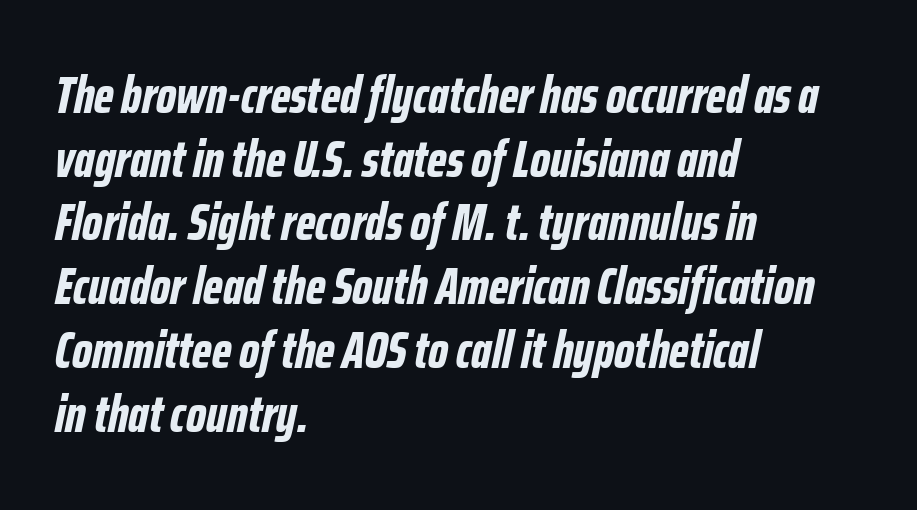
Q: Is the text bold? A: Yes.
Q: Is the text italic (slanted)? A: Yes, it leans right by about 12 degrees.
Q: Is the text underlined? A: No.
Q: How is the paragraph aligned? A: Left-aligned.
Q: Is the spacing between letters normal or unusually wide? A: Normal.
Q: Is the spacing between lines tight, normal or loose? A: Normal.
Q: Width (condensed, normal, or wide)? A: Condensed.
Q: Stroke contrast? A: Low.
Q: x-height? A: Medium.
Q: Monospaced? A: No.
